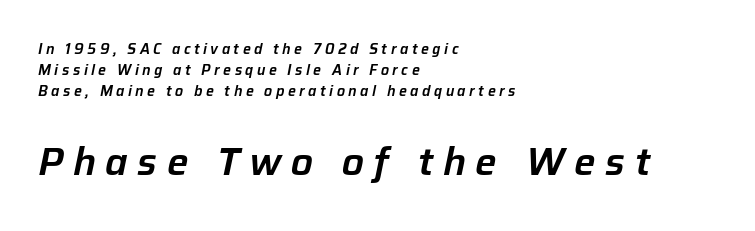
Q: Is the text italic (slanted)? A: Yes, it leans right by about 12 degrees.
Q: Is the text underlined? A: No.
Q: How is the paragraph aligned? A: Left-aligned.
Q: Is the spacing between letters normal or unusually wide? A: Unusually wide.
Q: Is the spacing between lines tight, normal or loose? A: Normal.
Q: Which block of text is set in a larger size, the first (top) or the second (bottom)? A: The second (bottom) one.
Q: Width (condensed, normal, or wide)? A: Normal.
Q: Stroke contrast? A: Low.
Q: x-height? A: Medium.
Q: Monospaced? A: No.
